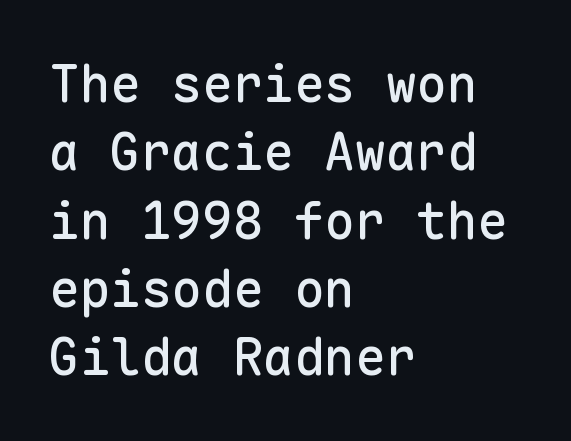
Q: Is the text italic (slanted)? A: No, it is upright.
Q: Is the typeface a serif or a sans-serif typeface? A: Sans-serif.
Q: Is the text underlined? A: No.
Q: How is the paragraph aligned? A: Left-aligned.
Q: Is the spacing between letters normal or unusually wide? A: Normal.
Q: Is the spacing between lines tight, normal or loose? A: Normal.
Q: Width (condensed, normal, or wide)? A: Normal.
Q: Stroke contrast? A: Low.
Q: x-height? A: Medium.
Q: Monospaced? A: Yes.
